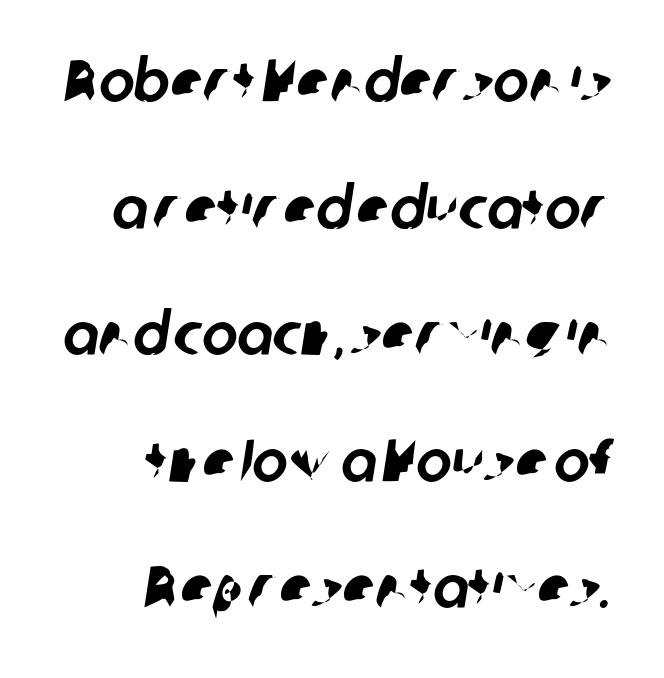
Q: Is the typeface a serif or a sans-serif typeface? A: Sans-serif.
Q: Is the text underlined? A: No.
Q: How is the paragraph aligned? A: Right-aligned.
Q: Is the spacing between letters normal or unusually wide? A: Normal.
Q: Is the spacing between lines tight, normal or loose? A: Loose.
Q: Width (condensed, normal, or wide)? A: Normal.
Q: Stroke contrast? A: Low.
Q: x-height? A: Medium.
Q: Monospaced? A: No.
